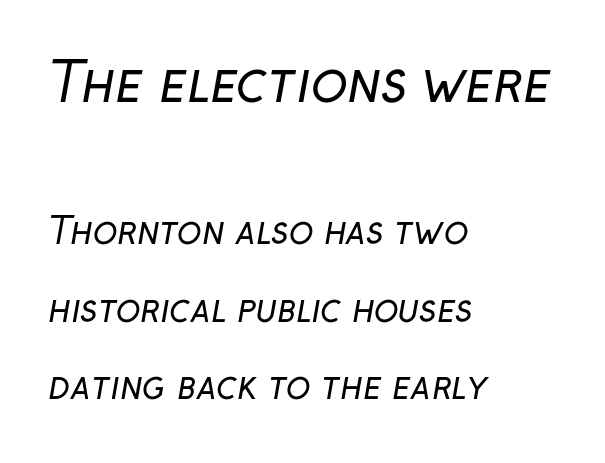
The typesetter chose a ragged-right arrangement here. Is this a heavy cut? Hardly; it is regular or lighter. Think of a printed novel: that variable character pitch is what you see here. No extra tracking has been applied to these lines.
